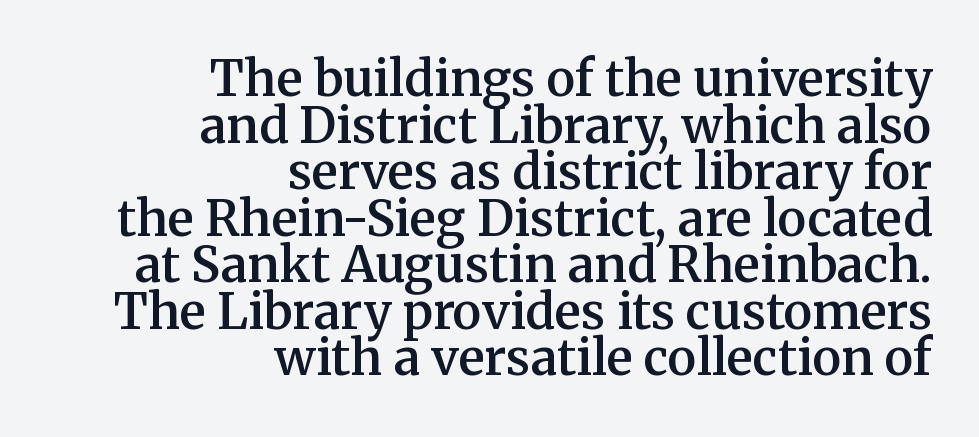
Q: Is the text bold? A: Semi-bold.
Q: Is the text italic (slanted)? A: No, it is upright.
Q: Is the typeface a serif or a sans-serif typeface? A: Serif.
Q: Is the text underlined? A: No.
Q: How is the paragraph aligned? A: Right-aligned.
Q: Is the spacing between letters normal or unusually wide? A: Normal.
Q: Is the spacing between lines tight, normal or loose? A: Tight.
Q: Width (condensed, normal, or wide)? A: Normal.
Q: Stroke contrast? A: Medium.
Q: x-height? A: Medium.
Q: Monospaced? A: No.
